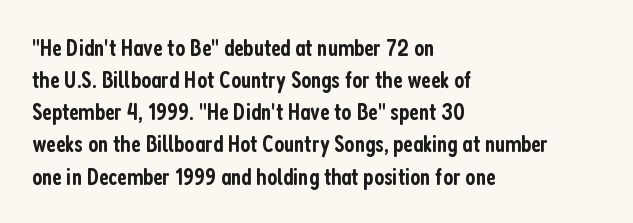
The string is rendered with underlining switched off. Stroke thickness is moderately raised; the sample reads as semibold. Tracking here is standard; glyphs follow each other at the usual distance. The block of text has a typical density, with ordinary space between rows.
